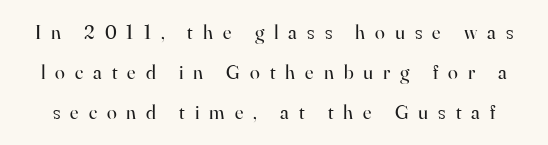
{"italic": "no", "bold": "no", "underline": "no", "line_spacing": "loose", "line_spacing_ratio": 2.01, "letter_spacing": "wide", "letter_spacing_em": 0.5, "glyph_px": 20}
